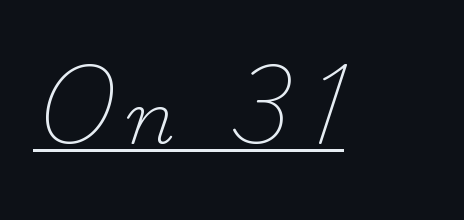
The image shows 70 px light serif type; set unusually wide letter spacing (+0.24 em), underlined; low stroke contrast and a small x-height.
